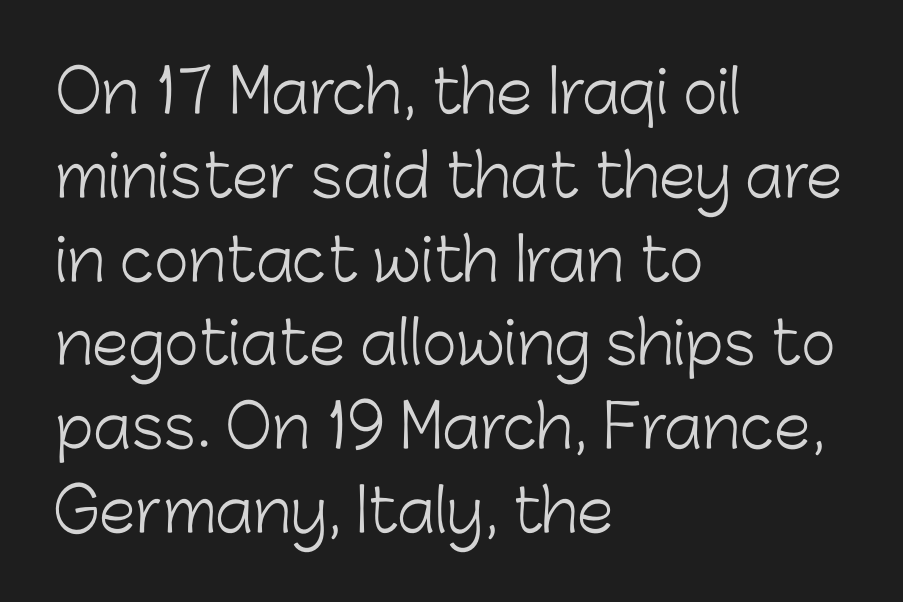
The rendering uses natural spacing where letterforms have individual widths. Beneath every word, the page is bare. This sample keeps an unexceptional amount of space between lines. The designer went with a sans here, leaving each stem footless. A roman cut, with each character standing at attention. The typesetter chose a ragged-right arrangement here.
